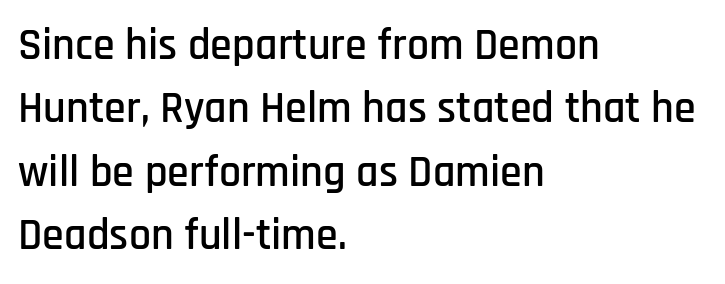
This is sans-serif lettering, the kind often seen on screens and signage. The lines sit at an ordinary, default distance from one another. The space beneath each line is pristine and unruled. This is roman type, the default non-slanted kind. Tracking value appears to be zero — textbook default spacing. The setting favours the left margin, as ordinary paragraphs usually do.
